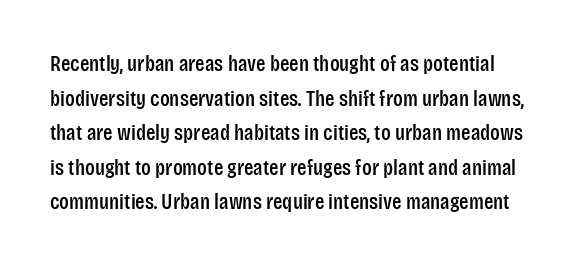
Q: Is the text italic (slanted)? A: No, it is upright.
Q: Is the text underlined? A: No.
Q: Is the spacing between letters normal or unusually wide? A: Normal.
Q: Is the spacing between lines tight, normal or loose? A: Normal.
